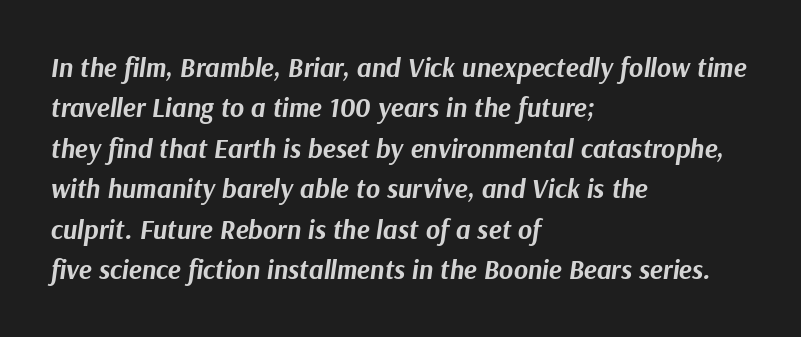
{"italic": "yes", "lean": "right", "slant_degrees": 9, "bold": "yes", "underline": "no", "align": "left", "line_spacing": "normal", "line_spacing_ratio": 1.5, "letter_spacing": "normal", "letter_spacing_em": 0.0, "glyph_px": 27}
